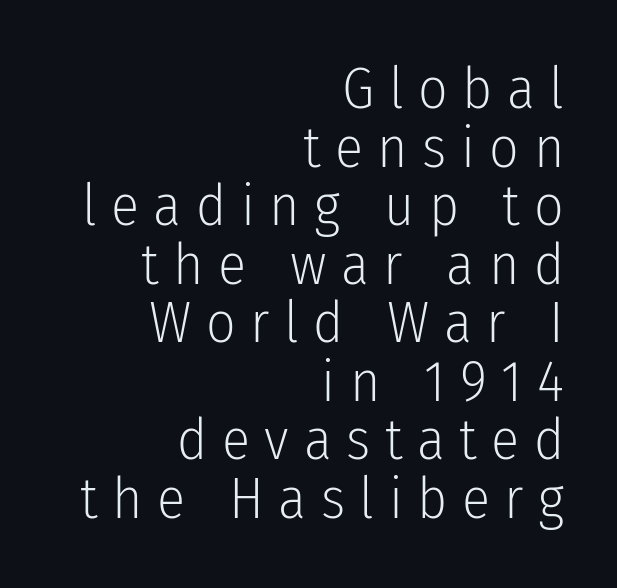
Q: Is the text bold? A: No.
Q: Is the text italic (slanted)? A: No, it is upright.
Q: Is the typeface a serif or a sans-serif typeface? A: Sans-serif.
Q: Is the text underlined? A: No.
Q: How is the paragraph aligned? A: Right-aligned.
Q: Is the spacing between letters normal or unusually wide? A: Unusually wide.
Q: Is the spacing between lines tight, normal or loose? A: Tight.
Q: Width (condensed, normal, or wide)? A: Condensed.
Q: Stroke contrast? A: Low.
Q: x-height? A: Medium.
Q: Monospaced? A: No.
